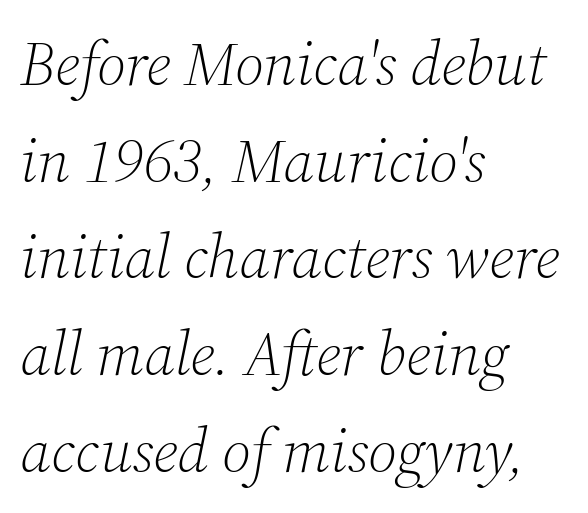
The image shows 62 px light serif type, italic (leaning right); set left-aligned, normal line spacing (1.56x), normal letter spacing, not underlined; medium stroke contrast and a medium x-height.
